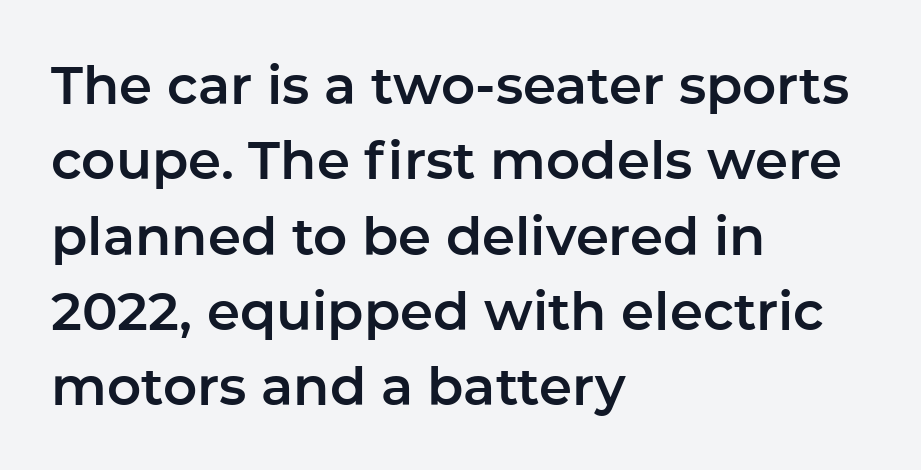
Caption: multi-line text, flush left, ragged right. How are the letters spaced? Ordinarily, with no added tracking. Posture: upright roman. The font family rendered here belongs to the sans-serif group. The space beneath each line is pristine and unruled.
